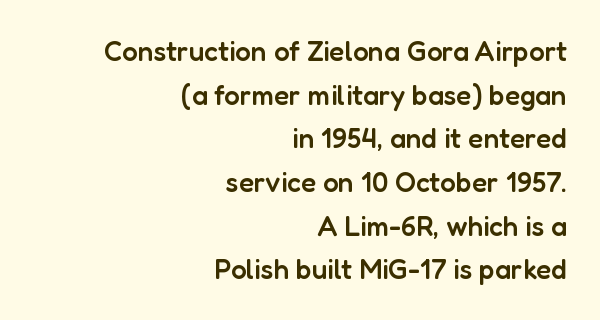
Q: Is the text bold? A: Semi-bold.
Q: Is the text italic (slanted)? A: No, it is upright.
Q: Is the typeface a serif or a sans-serif typeface? A: Sans-serif.
Q: Is the text underlined? A: No.
Q: How is the paragraph aligned? A: Right-aligned.
Q: Is the spacing between letters normal or unusually wide? A: Normal.
Q: Is the spacing between lines tight, normal or loose? A: Normal.
Q: Width (condensed, normal, or wide)? A: Normal.
Q: Stroke contrast? A: Low.
Q: x-height? A: Medium.
Q: Monospaced? A: No.
